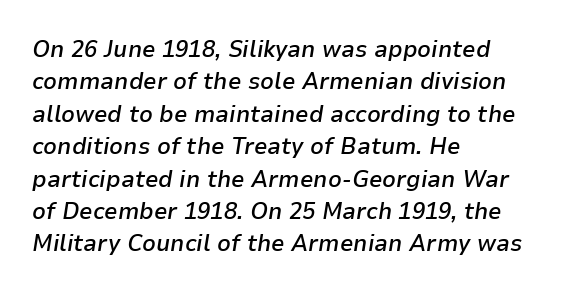
These lines stack with their left ends in a neat column. The space between consecutive lines is moderate. Every letter is mildly thick-stroked: semibold rather than bold. Has an underline been added? It has not.
